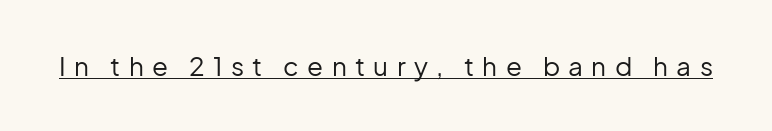
Q: Is the text bold? A: No.
Q: Is the text italic (slanted)? A: No, it is upright.
Q: Is the text underlined? A: Yes.
Q: Is the spacing between letters normal or unusually wide? A: Unusually wide.
